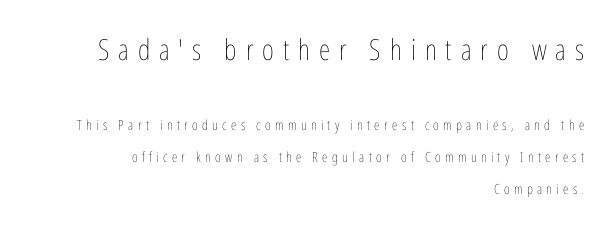
{"italic": "no", "bold": "no", "weight": "thin", "width": "condensed", "stroke_contrast": "low", "x_height": "medium", "monospaced": "no", "underline": "no", "align": "right", "line_spacing": "loose", "line_spacing_ratio": 2.29, "letter_spacing": "wide", "letter_spacing_em": 0.31, "larger_block": "first", "size_ratio": 2.07, "glyph_px": 29}
